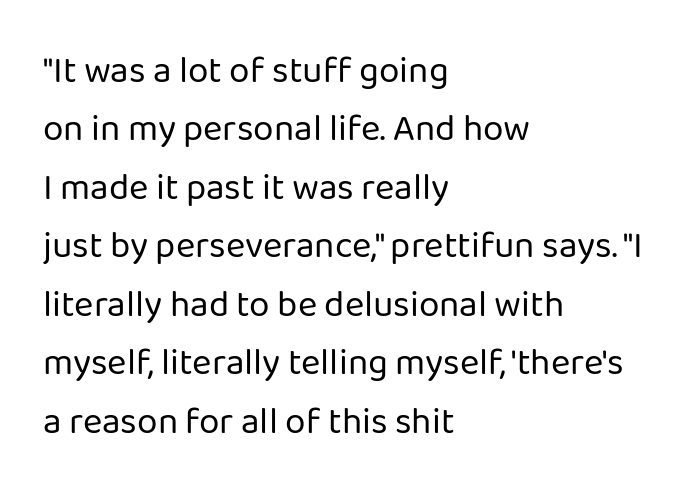
{"serif": "no", "italic": "no", "bold": "no", "weight": "regular", "width": "normal", "stroke_contrast": "low", "x_height": "medium", "monospaced": "no", "underline": "no", "align": "left", "line_spacing": "normal", "line_spacing_ratio": 1.58, "letter_spacing": "normal", "letter_spacing_em": 0.0, "glyph_px": 37}
